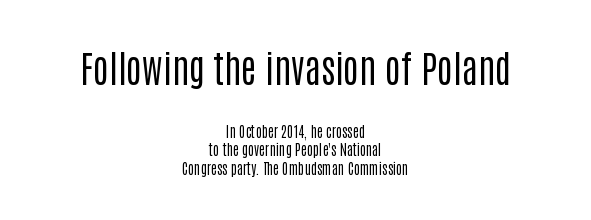
This sample is center-justified, so both line endings float freely. Descender tails drop into unmarked territory. This sample has the flowing, uneven cadence of proportional lettering. The type is set solid horizontally, with unmodified tracking.
